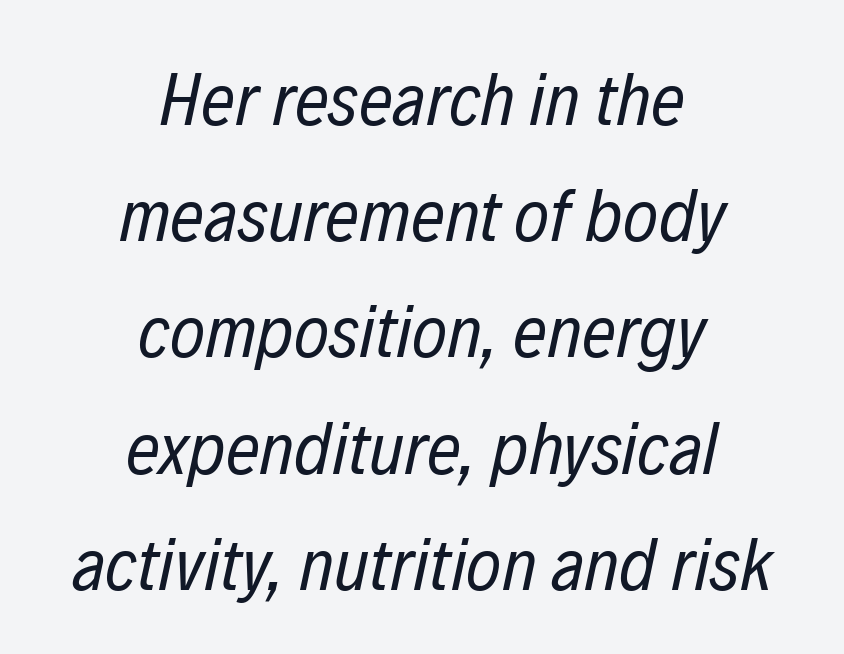
{"italic": "yes", "lean": "right", "slant_degrees": 12, "bold": "no", "weight": "regular", "width": "condensed", "stroke_contrast": "low", "x_height": "medium", "monospaced": "no", "underline": "no", "align": "center", "line_spacing": "normal", "line_spacing_ratio": 1.55, "letter_spacing": "normal", "letter_spacing_em": 0.0, "glyph_px": 75}
